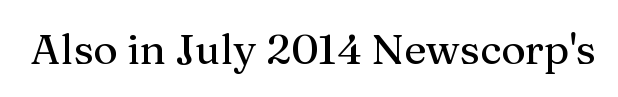
{"serif": "yes", "italic": "no", "width": "normal", "stroke_contrast": "medium", "x_height": "medium", "monospaced": "no", "underline": "no", "letter_spacing": "normal", "letter_spacing_em": 0.0, "glyph_px": 42}
